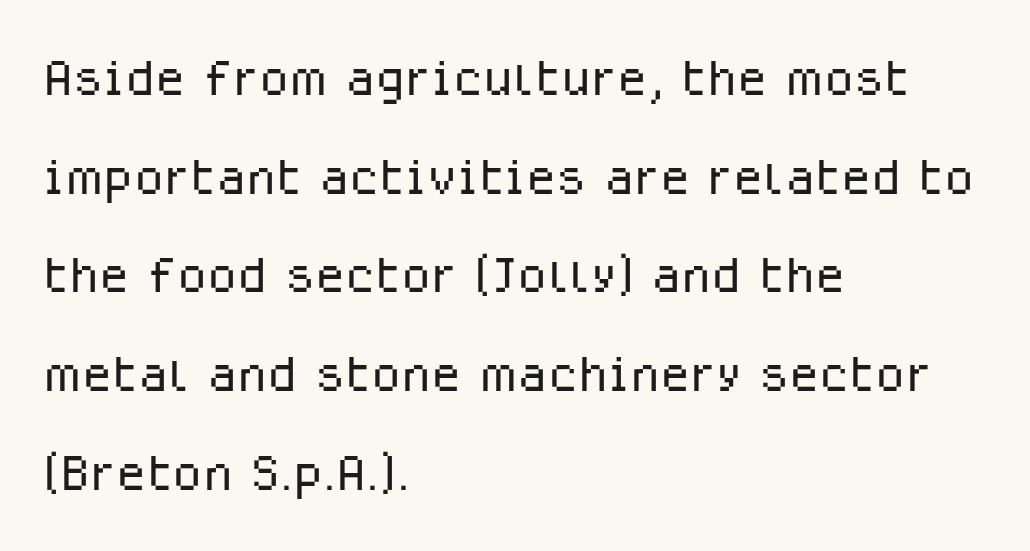
Every character sits straight up, as roman type does. Glance below the letters and you will spot only blank space. Leading: standard. No feet cap the strokes, marking this as sans-serif type. These lines are rendered in a variable-pitch font.
